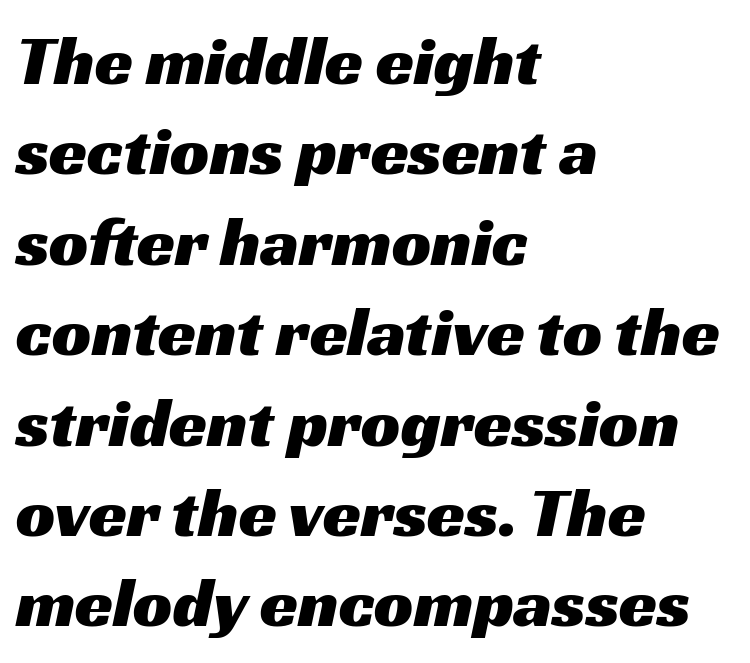
Q: Is the typeface a serif or a sans-serif typeface? A: Sans-serif.
Q: Is the text underlined? A: No.
Q: How is the paragraph aligned? A: Left-aligned.
Q: Is the spacing between letters normal or unusually wide? A: Normal.
Q: Is the spacing between lines tight, normal or loose? A: Normal.
Q: Width (condensed, normal, or wide)? A: Wide.
Q: Stroke contrast? A: Medium.
Q: x-height? A: Medium.
Q: Monospaced? A: No.
